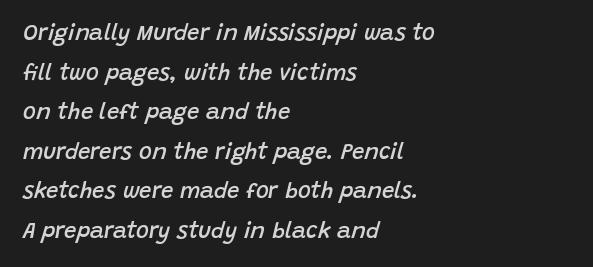
{"italic": "yes", "lean": "right", "slant_degrees": 15, "bold": "semi", "underline": "no", "align": "left", "line_spacing_ratio": 1.8, "letter_spacing": "normal", "letter_spacing_em": 0.0, "glyph_px": 22}
